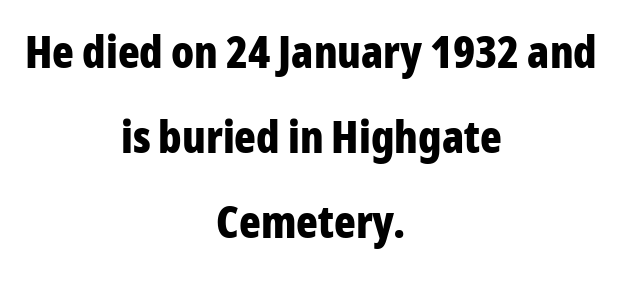
The image shows 45 px bold, condensed sans-serif type, upright; set centered, line spacing 1.89x, normal letter spacing, not underlined; low stroke contrast and a medium x-height.
